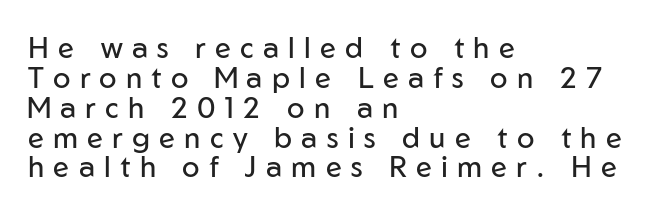
{"serif": "no", "italic": "no", "bold": "no", "weight": "regular", "width": "normal", "stroke_contrast": "low", "x_height": "medium", "monospaced": "no", "underline": "no", "align": "left", "line_spacing": "tight", "line_spacing_ratio": 1.03, "letter_spacing": "wide", "letter_spacing_em": 0.32, "glyph_px": 29}
